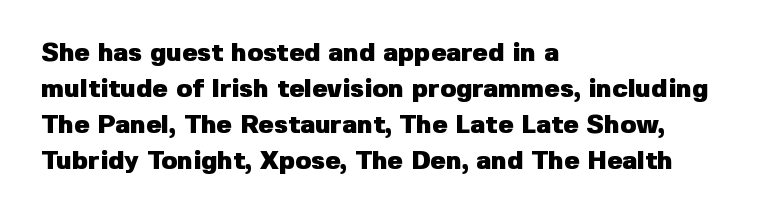
Q: Is the text bold? A: Yes.
Q: Is the text italic (slanted)? A: No, it is upright.
Q: Is the text underlined? A: No.
Q: How is the paragraph aligned? A: Left-aligned.
Q: Is the spacing between letters normal or unusually wide? A: Normal.
Q: Is the spacing between lines tight, normal or loose? A: Normal.
